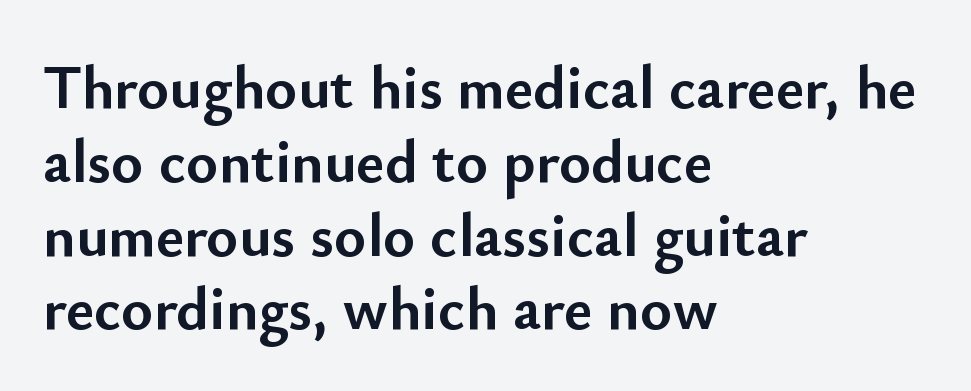
{"serif": "no", "italic": "no", "bold": "yes", "weight": "semibold", "width": "normal", "stroke_contrast": "low", "x_height": "small", "monospaced": "no", "underline": "no", "align": "left", "line_spacing_ratio": 1.21, "letter_spacing": "normal", "letter_spacing_em": 0.0, "glyph_px": 61}
